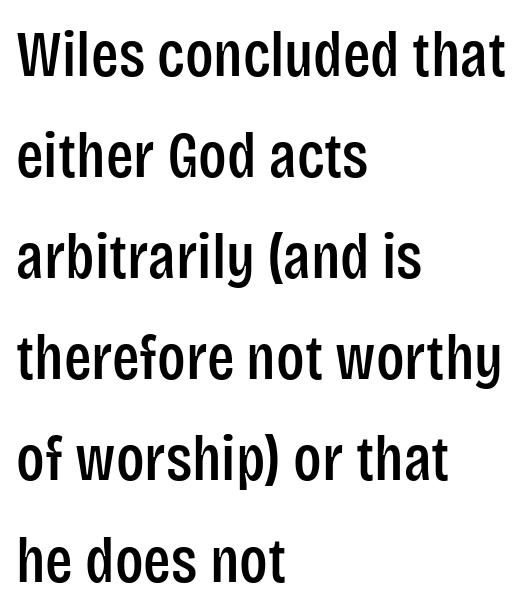
The image shows 64 px condensed sans-serif type, upright; set left-aligned, normal line spacing (1.58x), normal letter spacing, not underlined; low stroke contrast and a large x-height.
